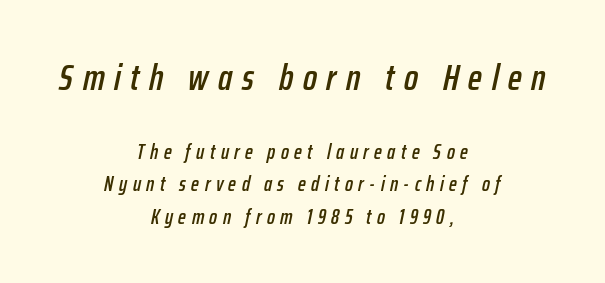
Q: Is the text italic (slanted)? A: Yes, it leans right by about 12 degrees.
Q: Is the text underlined? A: No.
Q: How is the paragraph aligned? A: Centered.
Q: Is the spacing between letters normal or unusually wide? A: Unusually wide.
Q: Is the spacing between lines tight, normal or loose? A: Normal.
Q: Which block of text is set in a larger size, the first (top) or the second (bottom)? A: The first (top) one.
Q: Width (condensed, normal, or wide)? A: Condensed.
Q: Stroke contrast? A: Low.
Q: x-height? A: Medium.
Q: Monospaced? A: No.
